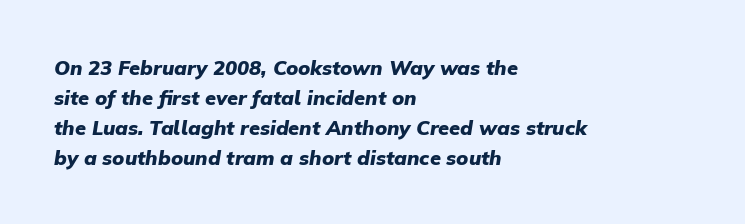
The image shows 20 px bold type, italic (leaning right); set left-aligned, normal line spacing (1.5x), normal letter spacing, not underlined.
